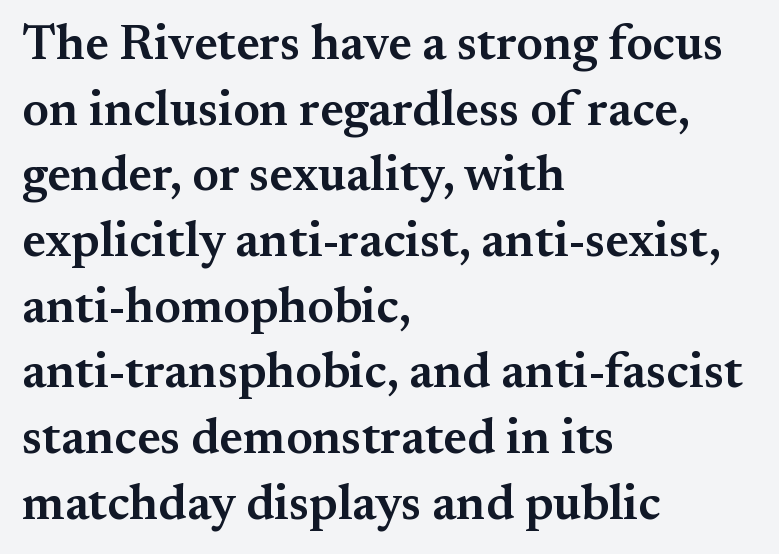
The image shows 49 px semibold serif type, upright; set left-aligned, normal line spacing (1.34x), normal letter spacing, not underlined; medium stroke contrast and a small x-height.
